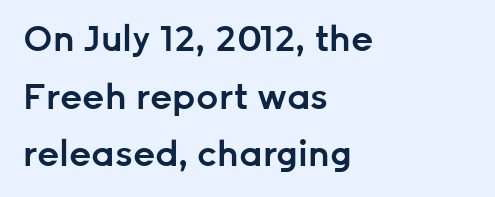
The image shows 35 px semibold sans-serif type, upright; set left-aligned, normal line spacing (1.65x), normal letter spacing, not underlined; low stroke contrast and a medium x-height.
